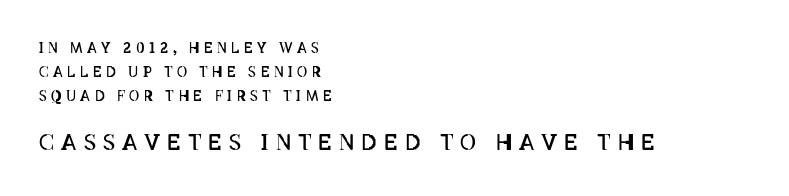
The image shows 22 px text type, upright; set left-aligned, line spacing 1.71x, unusually wide letter spacing (+0.32 em), not underlined; the second (bottom) block is 1.57x larger.
